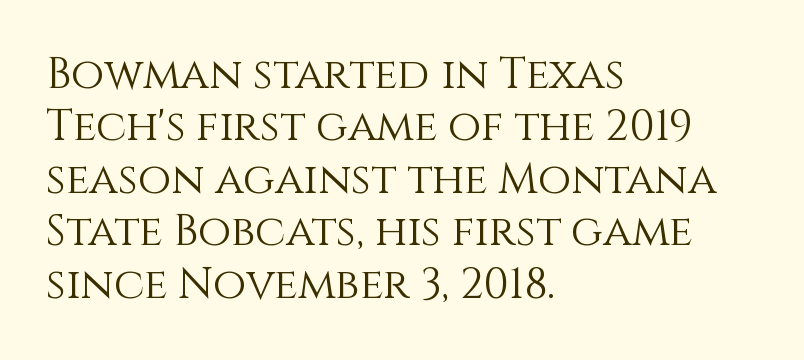
{"italic": "no", "bold": "no", "weight": "light", "width": "normal", "x_height": "large", "monospaced": "no", "underline": "no", "align": "left", "line_spacing_ratio": 1.22, "letter_spacing": "normal", "letter_spacing_em": 0.0, "glyph_px": 43}
